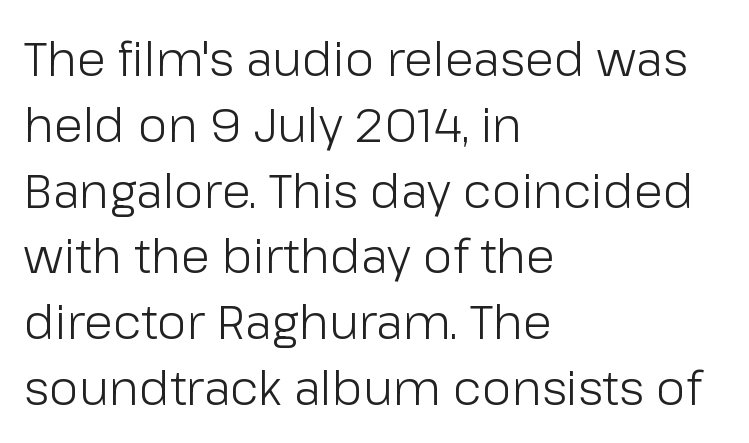
Q: Is the text bold? A: No.
Q: Is the text italic (slanted)? A: No, it is upright.
Q: Is the typeface a serif or a sans-serif typeface? A: Sans-serif.
Q: Is the text underlined? A: No.
Q: How is the paragraph aligned? A: Left-aligned.
Q: Is the spacing between letters normal or unusually wide? A: Normal.
Q: Is the spacing between lines tight, normal or loose? A: Normal.
Q: Width (condensed, normal, or wide)? A: Normal.
Q: Stroke contrast? A: Low.
Q: x-height? A: Medium.
Q: Monospaced? A: No.
